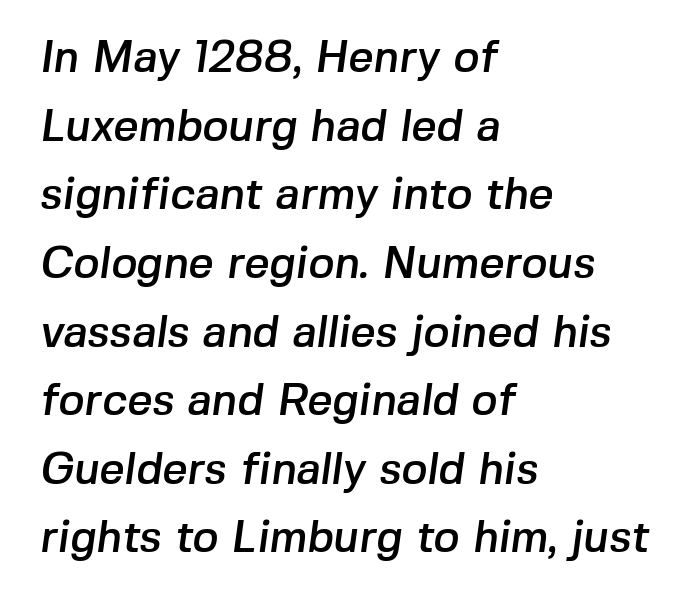
{"serif": "no", "width": "normal", "stroke_contrast": "low", "x_height": "medium", "monospaced": "no", "underline": "no", "align": "left", "line_spacing": "normal", "line_spacing_ratio": 1.56, "letter_spacing": "normal", "letter_spacing_em": 0.0, "glyph_px": 44}
